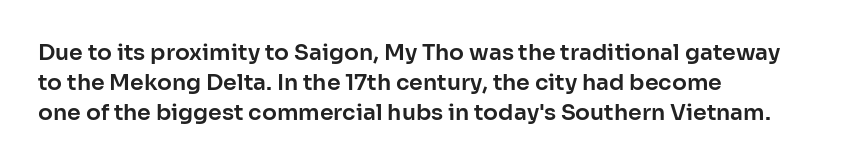
The lettering stays uniformly vertical, giving the passage a roman look. The text block is weighted toward the left margin, trailing off unevenly rightward. A typesetter would call this zero additional tracking. Evenly set lines give the paragraph a standard silhouette.
